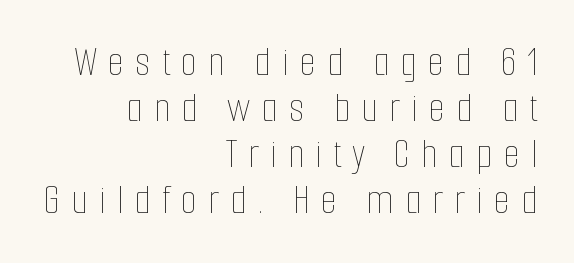
The image shows 43 px thin, condensed type, upright; set right-aligned, tight line spacing (1.07x), unusually wide letter spacing (+0.25 em), not underlined; low stroke contrast and a medium x-height.
